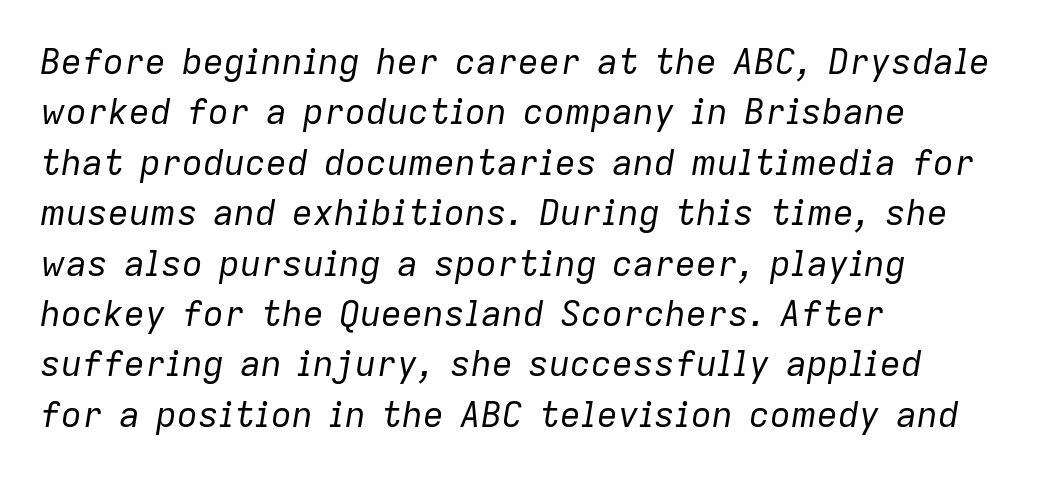
Nobody drew a line under any word here. This rendering leaves character spacing at its baseline value. The strokes carry an ordinary text weight at most. The compositor pushed each line to the left boundary. The rendering applies a slant to the glyphs.
